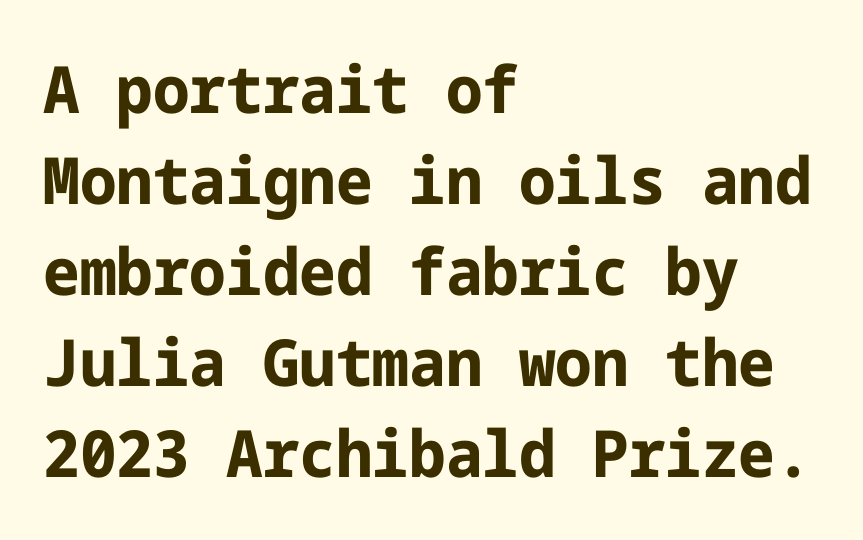
Q: Is the text bold? A: Yes.
Q: Is the text italic (slanted)? A: No, it is upright.
Q: Is the typeface a serif or a sans-serif typeface? A: Sans-serif.
Q: Is the text underlined? A: No.
Q: How is the paragraph aligned? A: Left-aligned.
Q: Is the spacing between letters normal or unusually wide? A: Normal.
Q: Is the spacing between lines tight, normal or loose? A: Normal.
Q: Width (condensed, normal, or wide)? A: Normal.
Q: Stroke contrast? A: Low.
Q: x-height? A: Medium.
